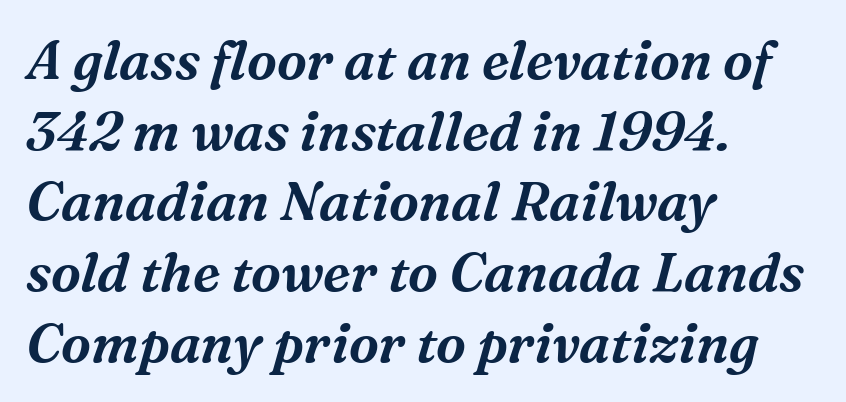
{"serif": "yes", "italic": "yes", "lean": "right", "slant_degrees": 16, "width": "normal", "stroke_contrast": "medium", "x_height": "medium", "monospaced": "no", "underline": "no", "align": "left", "line_spacing": "normal", "line_spacing_ratio": 1.31, "letter_spacing": "normal", "letter_spacing_em": 0.0, "glyph_px": 54}
